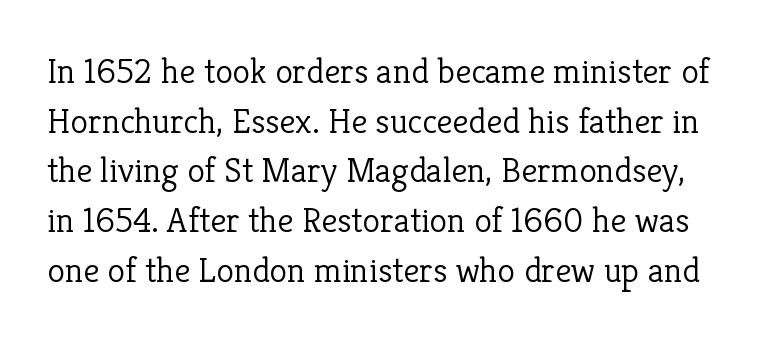
Q: Is the text bold? A: No.
Q: Is the text italic (slanted)? A: No, it is upright.
Q: Is the typeface a serif or a sans-serif typeface? A: Serif.
Q: Is the text underlined? A: No.
Q: Is the spacing between letters normal or unusually wide? A: Normal.
Q: Is the spacing between lines tight, normal or loose? A: Normal.
Q: Width (condensed, normal, or wide)? A: Normal.
Q: Stroke contrast? A: Low.
Q: x-height? A: Medium.
Q: Monospaced? A: No.
